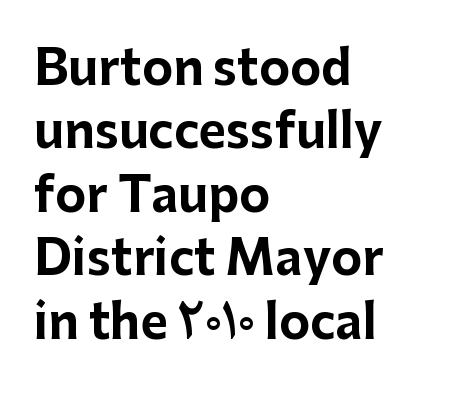
The image shows 47 px bold sans-serif type, upright; set left-aligned, normal line spacing (1.35x), normal letter spacing, not underlined; low stroke contrast and a medium x-height.
